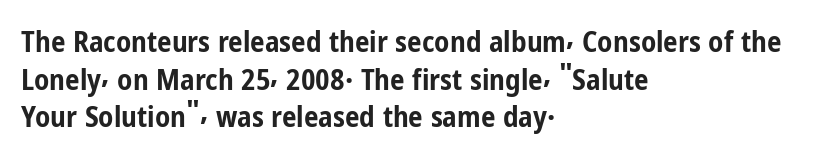
{"serif": "no", "italic": "no", "bold": "yes", "weight": "bold", "width": "condensed", "stroke_contrast": "low", "x_height": "medium", "monospaced": "no", "underline": "no", "align": "left", "line_spacing": "normal", "line_spacing_ratio": 1.3, "letter_spacing": "normal", "letter_spacing_em": 0.0, "glyph_px": 29}
